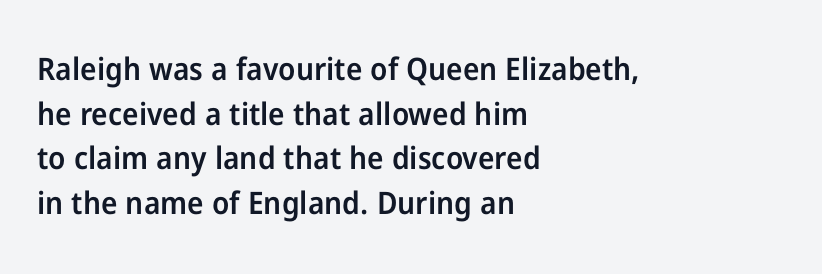
Q: Is the text bold? A: Semi-bold.
Q: Is the text italic (slanted)? A: No, it is upright.
Q: Is the typeface a serif or a sans-serif typeface? A: Sans-serif.
Q: Is the text underlined? A: No.
Q: How is the paragraph aligned? A: Left-aligned.
Q: Is the spacing between letters normal or unusually wide? A: Normal.
Q: Is the spacing between lines tight, normal or loose? A: Normal.
Q: Width (condensed, normal, or wide)? A: Normal.
Q: Stroke contrast? A: Low.
Q: x-height? A: Medium.
Q: Monospaced? A: No.
